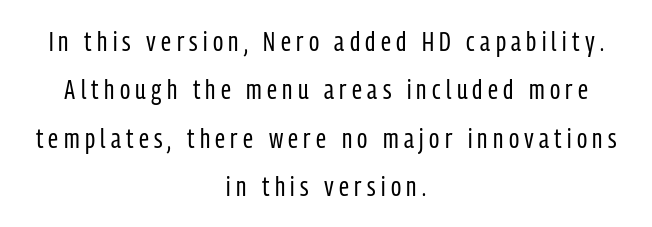
{"serif": "no", "italic": "no", "bold": "no", "weight": "regular", "width": "condensed", "stroke_contrast": "low", "x_height": "medium", "monospaced": "no", "underline": "no", "align": "center", "line_spacing_ratio": 1.73, "glyph_px": 28}
